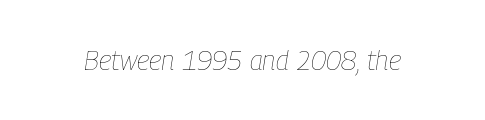
Rendered with sloped, italic letterforms. The strokes carry an ordinary text weight at most. How are the letters spaced? Ordinarily, with no added tracking. The zone under the glyphs is completely vacant.
